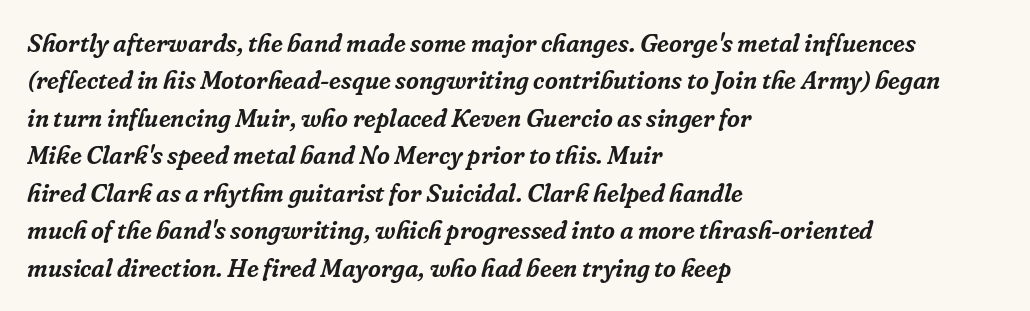
Q: Is the text italic (slanted)? A: Yes, it leans right by about 16 degrees.
Q: Is the text underlined? A: No.
Q: How is the paragraph aligned? A: Left-aligned.
Q: Is the spacing between letters normal or unusually wide? A: Normal.
Q: Is the spacing between lines tight, normal or loose? A: Normal.
